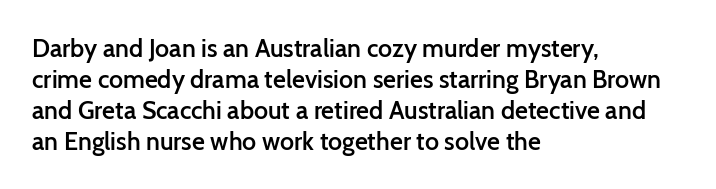
The image shows 25 px text type, upright; set left-aligned, line spacing 1.24x, normal letter spacing, not underlined.
